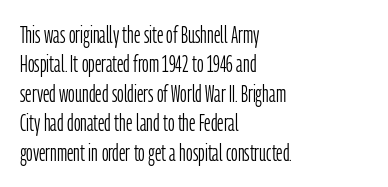
It's the straight-up-and-down kind of type. The face used here is rendered with its standard letterfit. The setting favours the left margin, as ordinary paragraphs usually do. This is not heavy type; no bold has been used. Interline gaps are of average width in this sample.
